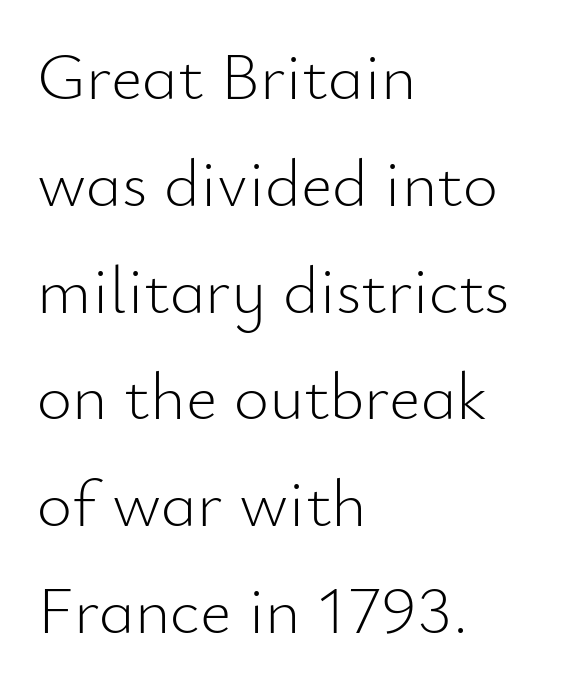
Q: Is the text bold? A: No.
Q: Is the text italic (slanted)? A: No, it is upright.
Q: Is the typeface a serif or a sans-serif typeface? A: Sans-serif.
Q: Is the text underlined? A: No.
Q: How is the paragraph aligned? A: Left-aligned.
Q: Is the spacing between letters normal or unusually wide? A: Normal.
Q: Is the spacing between lines tight, normal or loose? A: Normal.
Q: Width (condensed, normal, or wide)? A: Normal.
Q: Stroke contrast? A: Low.
Q: x-height? A: Small.
Q: Monospaced? A: No.
